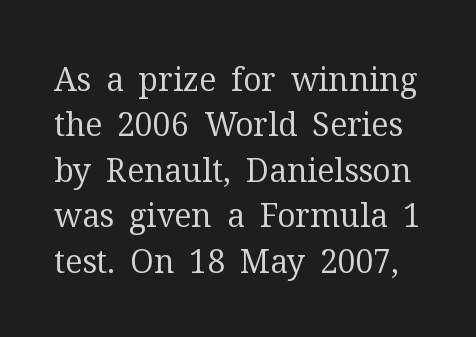
Q: Is the text bold? A: No.
Q: Is the text italic (slanted)? A: No, it is upright.
Q: Is the typeface a serif or a sans-serif typeface? A: Serif.
Q: Is the text underlined? A: No.
Q: Is the spacing between letters normal or unusually wide? A: Normal.
Q: Is the spacing between lines tight, normal or loose? A: Normal.
Q: Width (condensed, normal, or wide)? A: Normal.
Q: Stroke contrast? A: Medium.
Q: x-height? A: Medium.
Q: Monospaced? A: No.
